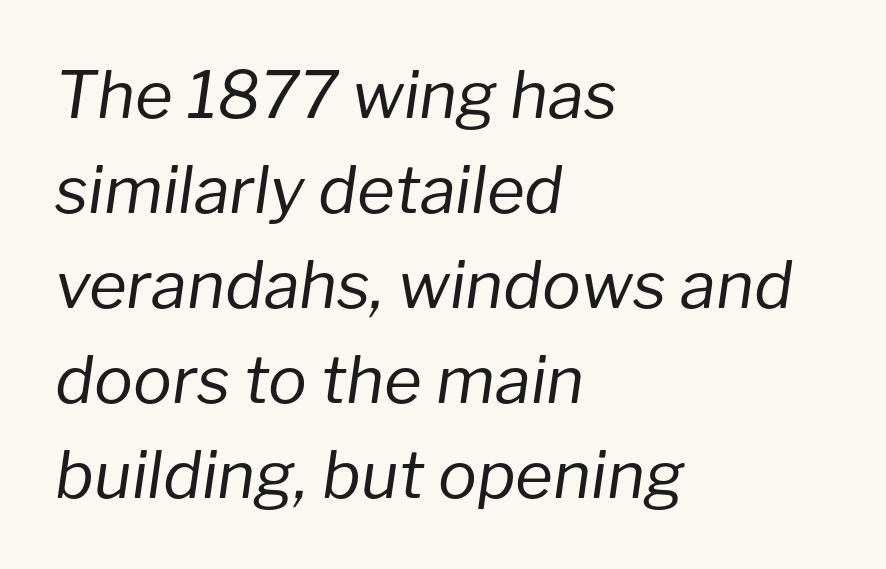
The image shows 65 px regular-weight type, italic (leaning right); set left-aligned, normal line spacing (1.46x), normal letter spacing, not underlined; low stroke contrast and a medium x-height.
